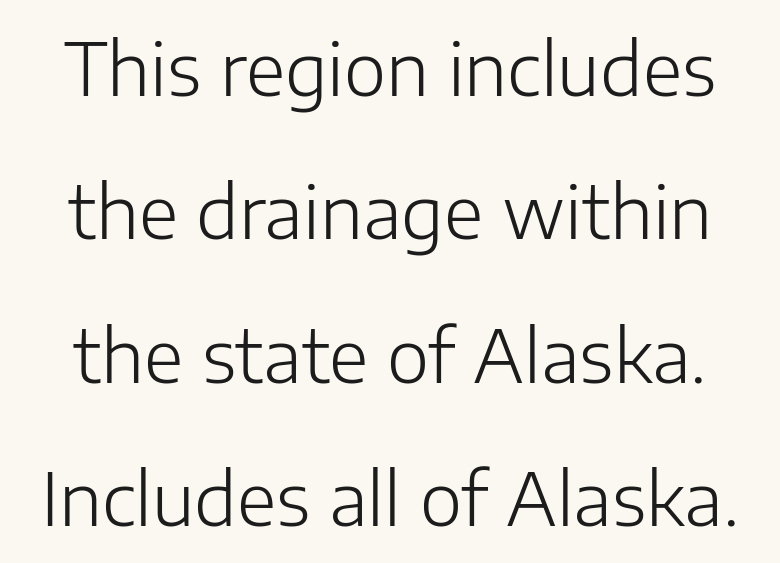
{"serif": "no", "italic": "no", "bold": "no", "weight": "light", "width": "normal", "stroke_contrast": "low", "x_height": "medium", "monospaced": "no", "underline": "no", "line_spacing": "loose", "line_spacing_ratio": 1.99, "letter_spacing": "normal", "letter_spacing_em": 0.0, "glyph_px": 72}
